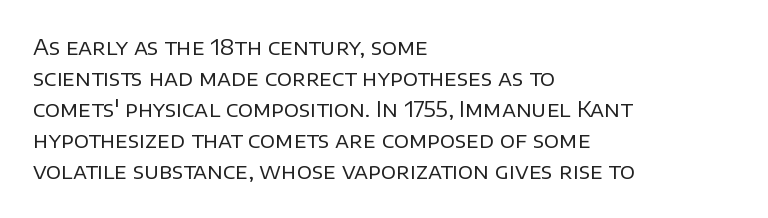
The image shows 21 px text type, upright; set left-aligned, normal line spacing (1.48x), normal letter spacing, not underlined.
